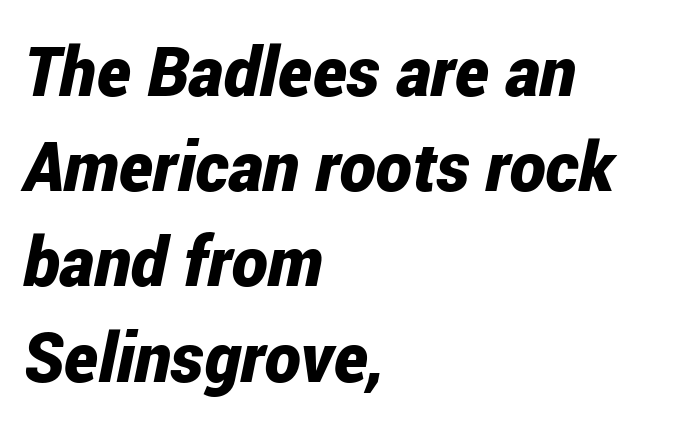
The image shows 69 px bold, condensed type, italic (leaning right); set left-aligned, normal line spacing (1.38x), normal letter spacing, not underlined; low stroke contrast and a medium x-height.
